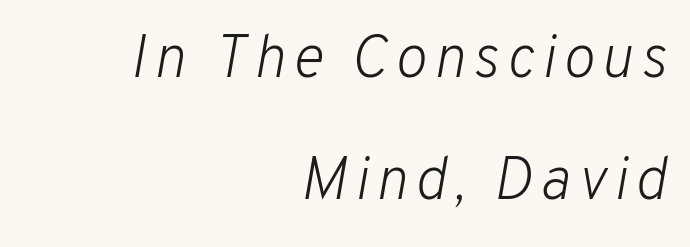
Descenders are the only things crossing below the line. Notice the wide empty band between every row — that's loose leading. Is the type slanted? Yes — the strokes lean at a clear angle. You could not count columns in this text — the font is proportionally spaced.
